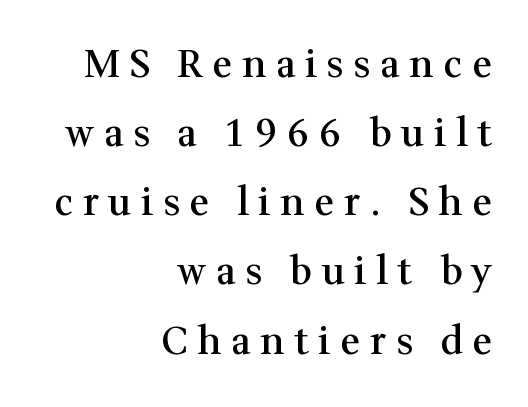
The face used here is proportionally spaced, like ordinary book or web type. Tracking value appears strongly positive — letters spread wide. Summary of weight: moderately heavy, a semibold. Every character sits straight up, as roman type does. One-word summary of the alignment: right. Rule under the text: the space is simply empty.
